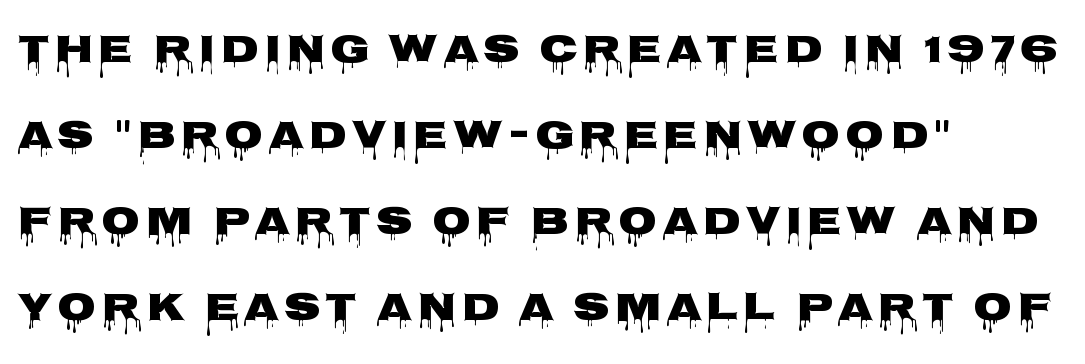
Q: Is the text italic (slanted)? A: No, it is upright.
Q: Is the typeface a serif or a sans-serif typeface? A: Sans-serif.
Q: Is the text underlined? A: No.
Q: How is the paragraph aligned? A: Left-aligned.
Q: Is the spacing between lines tight, normal or loose? A: Loose.
Q: Width (condensed, normal, or wide)? A: Wide.
Q: Stroke contrast? A: Low.
Q: x-height? A: Large.
Q: Monospaced? A: No.
